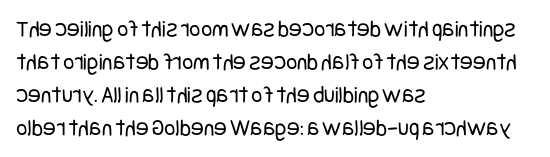
The image shows 24 px text type, upright; set left-aligned, normal line spacing (1.38x), normal letter spacing, not underlined.
